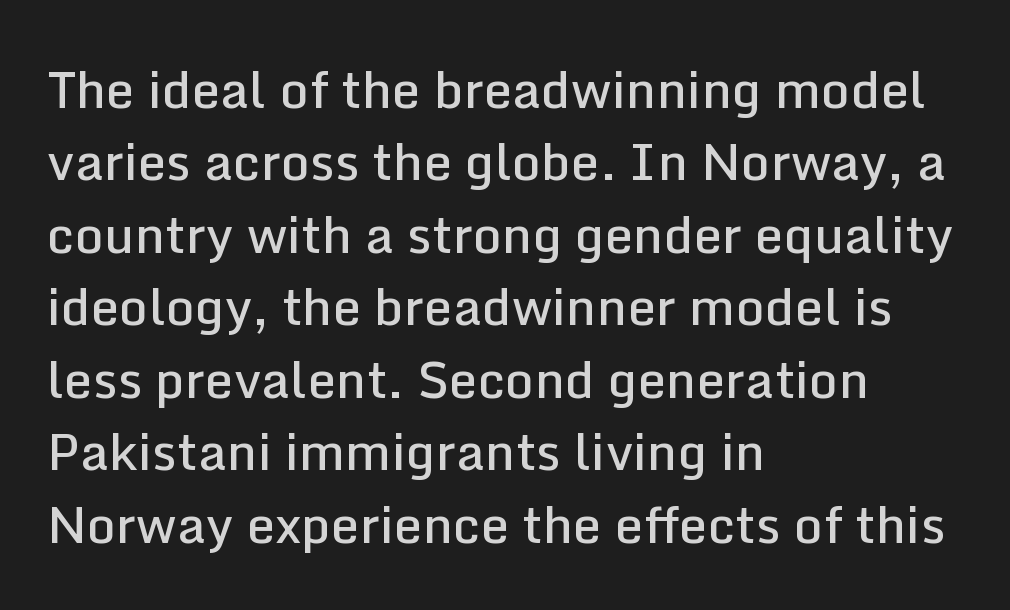
The image shows 51 px semibold sans-serif type, upright; set left-aligned, normal line spacing (1.42x), normal letter spacing, not underlined; low stroke contrast and a medium x-height.
